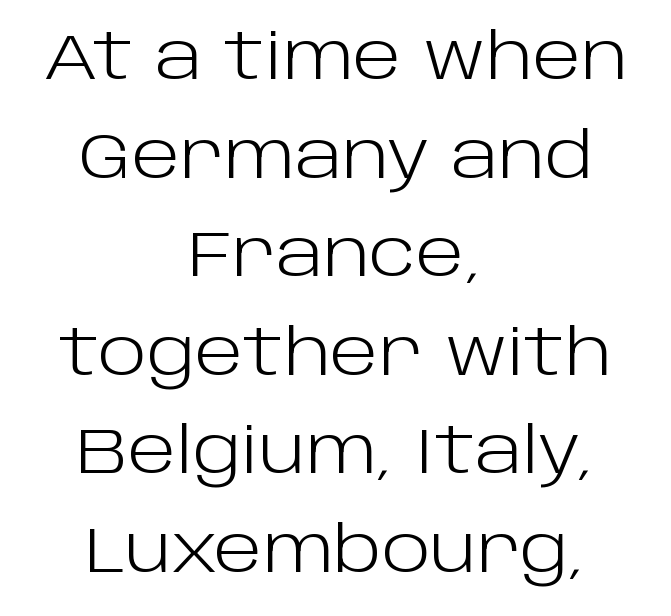
The image shows 64 px light sans-serif type, upright; set centered, normal line spacing (1.54x), normal letter spacing, not underlined; low stroke contrast and a large x-height.
